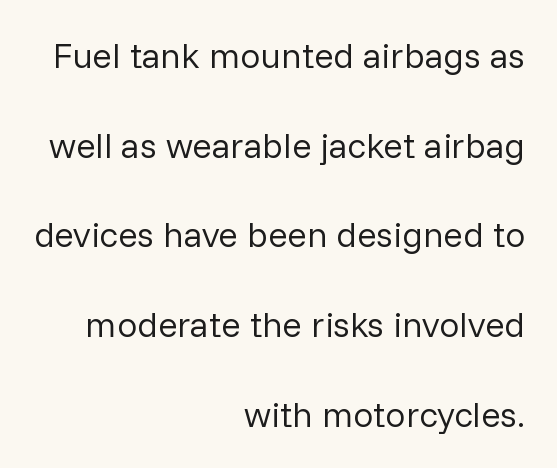
The glyphs are unaccompanied by any horizontal stroke below them. Check where the strokes stop: nothing finishes them off — pure sans. One-word summary of the alignment: right. Every character sits straight up, as roman type does. Nothing heavy about these letters — not bold at all. Each new line begins a long way beneath the previous one.
